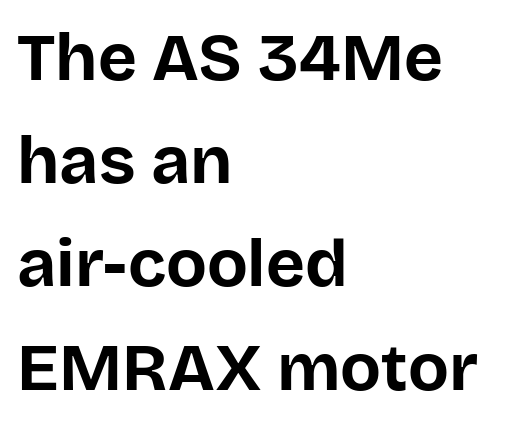
{"serif": "no", "italic": "no", "bold": "yes", "weight": "bold", "width": "normal", "stroke_contrast": "low", "x_height": "large", "monospaced": "no", "underline": "no", "align": "left", "line_spacing": "normal", "line_spacing_ratio": 1.54, "letter_spacing": "normal", "letter_spacing_em": 0.0, "glyph_px": 67}
